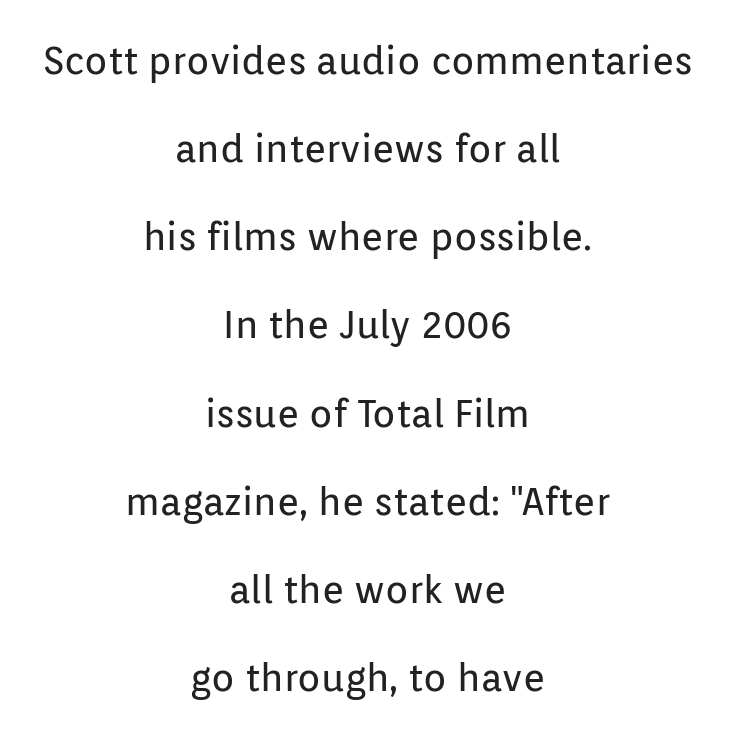
The image shows 38 px regular-weight sans-serif type, upright; set centered, loose line spacing (2.32x), normal letter spacing, not underlined; low stroke contrast and a medium x-height.
